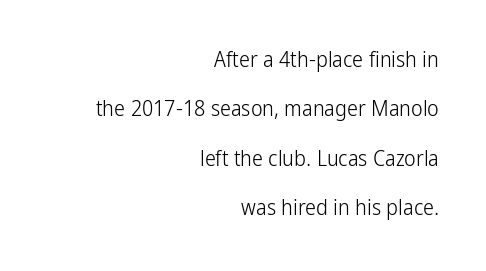
The face looks like a standard text weight, possibly lighter. The typesetter chose a ragged-left arrangement here. The vertical gap from one line to the next is large. The tracking reads as untouched default to a designer's eye. The foot of each line stays bare and open.
